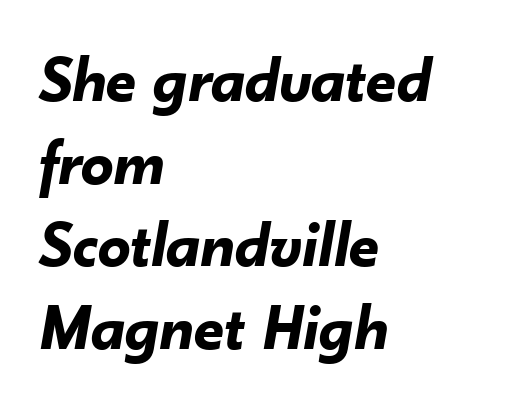
The image shows 65 px bold type, italic (leaning right); set left-aligned, normal line spacing (1.27x), normal letter spacing, not underlined; low stroke contrast and a small x-height.
